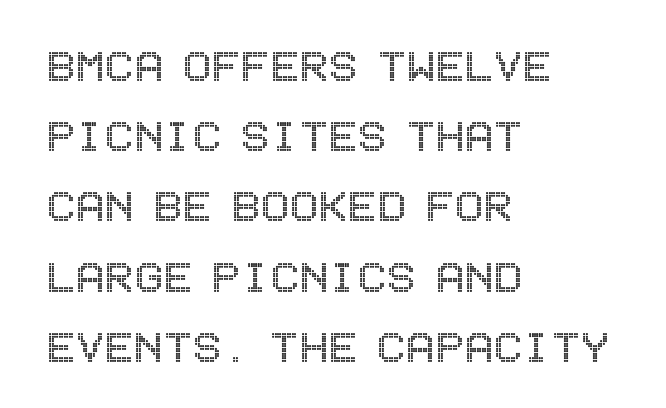
Q: Is the text italic (slanted)? A: No, it is upright.
Q: Is the text underlined? A: No.
Q: How is the paragraph aligned? A: Left-aligned.
Q: Is the spacing between letters normal or unusually wide? A: Normal.
Q: Is the spacing between lines tight, normal or loose? A: Normal.
Q: Width (condensed, normal, or wide)? A: Condensed.
Q: x-height? A: Large.
